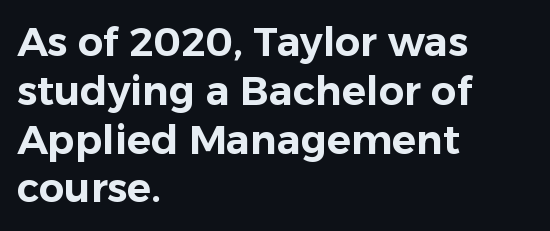
{"serif": "no", "italic": "no", "width": "normal", "stroke_contrast": "low", "x_height": "medium", "monospaced": "no", "underline": "no", "align": "left", "line_spacing_ratio": 1.22, "letter_spacing": "normal", "letter_spacing_em": 0.0, "glyph_px": 40}
